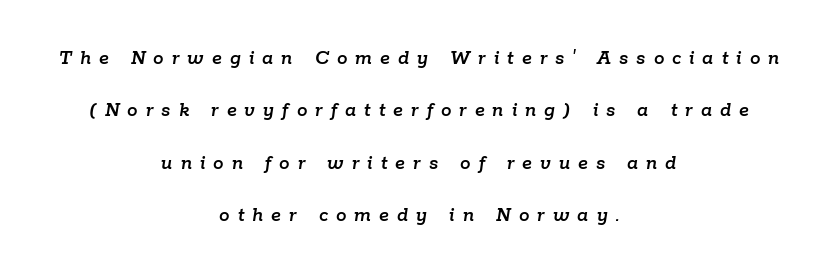
Honestly, the rows look like they've been pulled way apart. The passage shown is not underscored anywhere. Neither beginnings nor endings align; midpoints do. Italic? Definitely — the glyphs are oblique. Glyph-to-glyph distance is far greater than everyday printed text.
